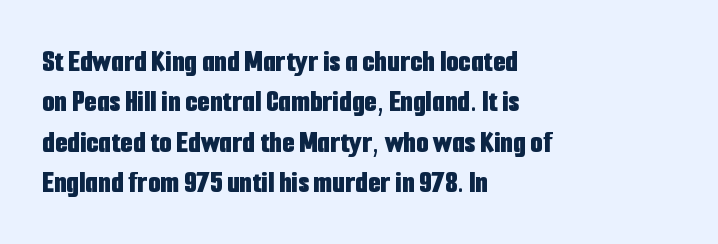
{"serif": "no", "italic": "no", "bold": "yes", "weight": "bold", "width": "condensed", "stroke_contrast": "low", "x_height": "medium", "monospaced": "no", "underline": "no", "align": "left", "line_spacing": "normal", "line_spacing_ratio": 1.26, "letter_spacing": "normal", "letter_spacing_em": 0.0, "glyph_px": 32}
